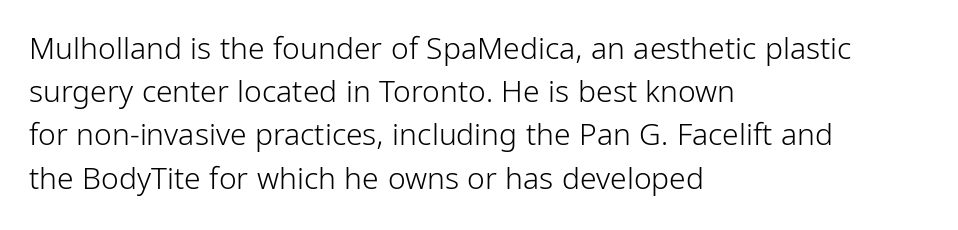
Upright lettering throughout. The space beneath each line is pristine and unruled. Honestly, the letter spacing is just normal — you wouldn't notice it. The designer went with a sans here, leaving each stem footless. Vertical stems look standard width or narrower in stroke.
